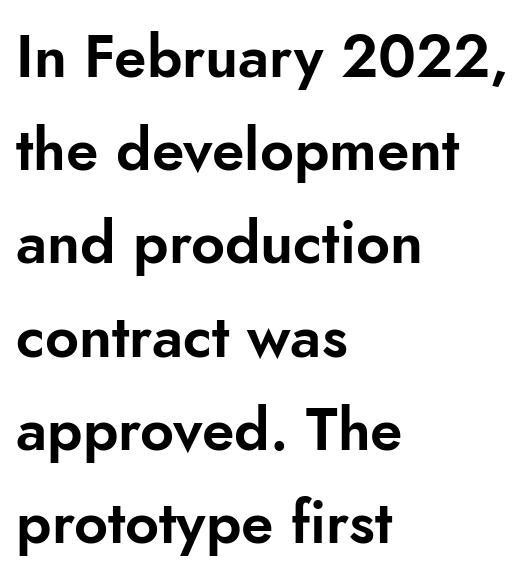
This sample is left-justified, so line endings fall wherever the words run out. The rows are spaced the way most documents space them. Here the designer chose a conventional face with non-uniform glyph widths. I'd call this a sans setting — the letters go barefoot. Posture: vertical.
